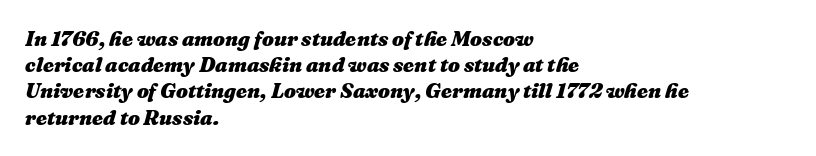
Q: Is the text bold? A: Yes.
Q: Is the text italic (slanted)? A: Yes, it leans right by about 16 degrees.
Q: Is the text underlined? A: No.
Q: How is the paragraph aligned? A: Left-aligned.
Q: Is the spacing between letters normal or unusually wide? A: Normal.
Q: Is the spacing between lines tight, normal or loose? A: Normal.
